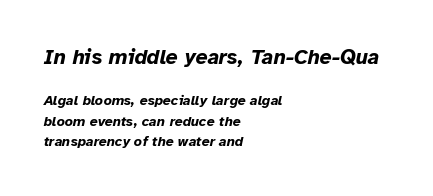
The image shows 21 px bold type, italic (leaning right); set left-aligned, normal line spacing (1.46x), normal letter spacing, not underlined; the first (top) block is 1.5x larger.
